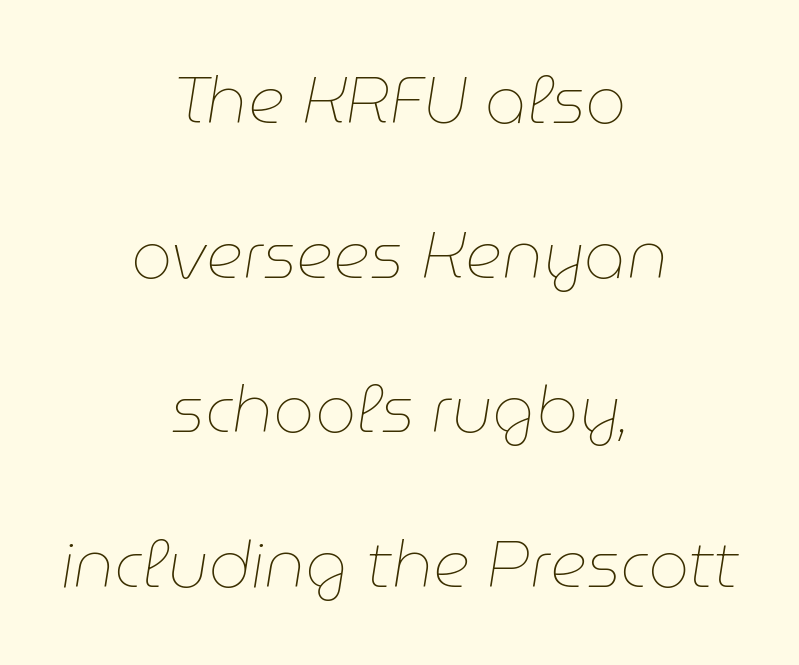
The image shows 65 px thin type, italic (leaning right); set centered, loose line spacing (2.38x), normal letter spacing, not underlined; low stroke contrast and a medium x-height.
